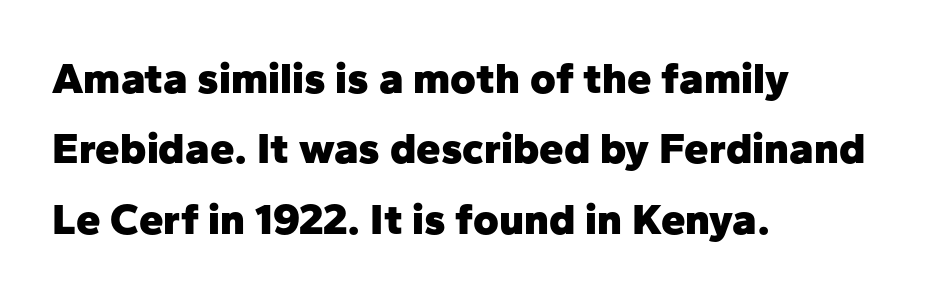
A typesetter would label this face a sans. These lines stack with their left ends in a neat column. Think of a printed novel: that variable character pitch is what you see here. Notice how descenders clear the ascenders below comfortably — that's standard leading. Style check: upright. These lines carry a lot of weight — the face is fully bold.
